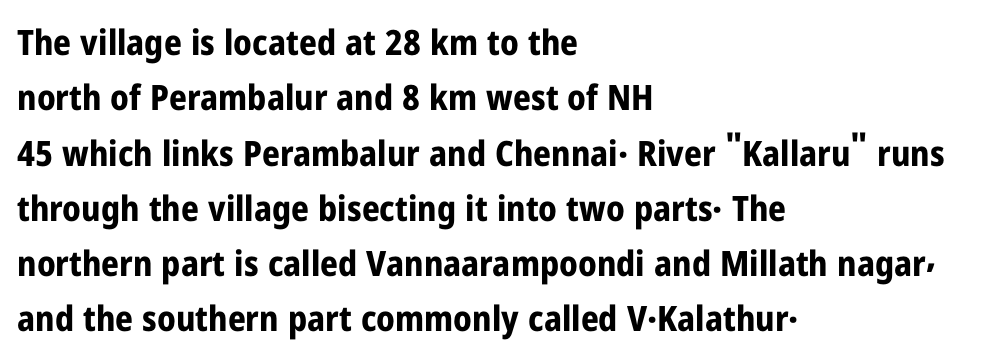
{"serif": "no", "italic": "no", "bold": "yes", "weight": "bold", "width": "condensed", "stroke_contrast": "low", "x_height": "medium", "monospaced": "no", "underline": "no", "align": "left", "line_spacing": "normal", "line_spacing_ratio": 1.58, "letter_spacing": "normal", "letter_spacing_em": 0.0, "glyph_px": 35}
